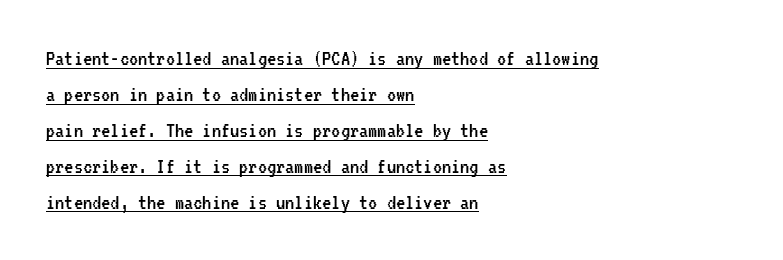
The image shows 23 px text type, upright; set left-aligned, normal line spacing (1.56x), normal letter spacing, underlined.
